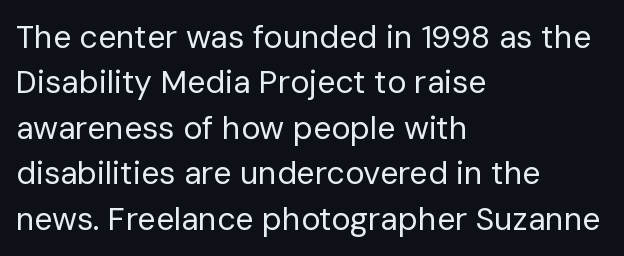
The image shows 32 px regular-weight sans-serif type, upright; set left-aligned, normal line spacing (1.42x), normal letter spacing, not underlined; low stroke contrast and a medium x-height.
